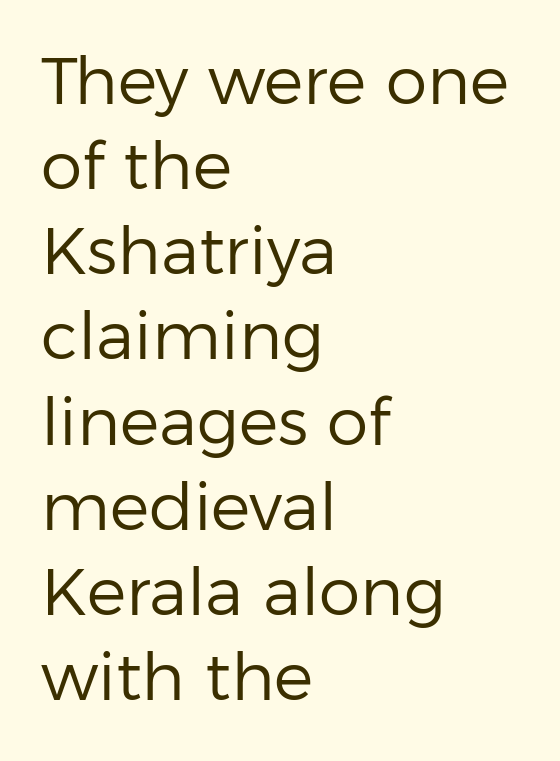
The image shows 66 px regular-weight sans-serif type, upright; set left-aligned, normal line spacing (1.29x), normal letter spacing, not underlined; low stroke contrast and a medium x-height.
